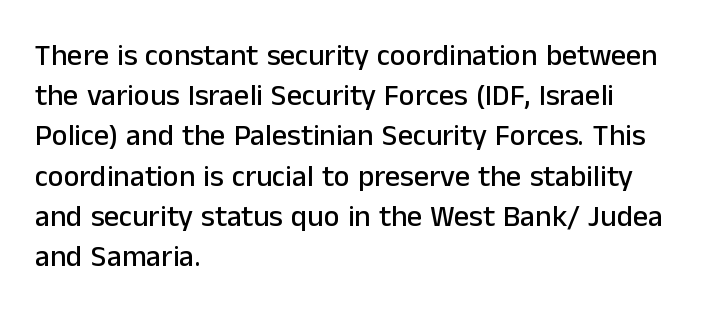
The image shows 30 px sans-serif type, upright; set left-aligned, normal line spacing (1.34x), normal letter spacing, not underlined; low stroke contrast and a medium x-height.
